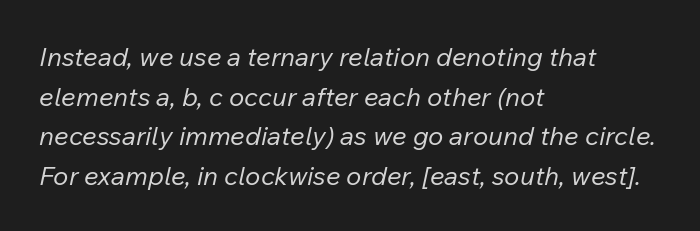
Q: Is the text bold? A: No.
Q: Is the text italic (slanted)? A: Yes, it leans right by about 12 degrees.
Q: Is the text underlined? A: No.
Q: How is the paragraph aligned? A: Left-aligned.
Q: Is the spacing between letters normal or unusually wide? A: Normal.
Q: Is the spacing between lines tight, normal or loose? A: Normal.
